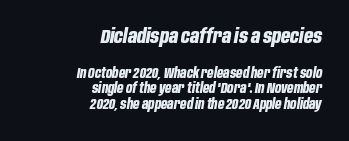
Check under the words: just untouched page. Is there much room between lines? No — they nearly touch. On the weight axis this lands at bold, roughly 700. Nobody touched the tracking dial on this one. The earlier block is typeset at a bigger size than the later block. The passage is arranged like a letterhead date or caption credit — flush right.
